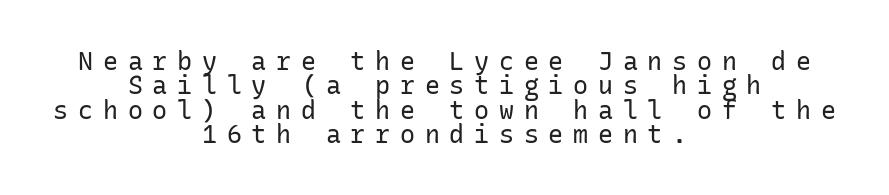
{"italic": "no", "bold": "no", "underline": "no", "align": "center", "line_spacing": "tight", "line_spacing_ratio": 0.98, "letter_spacing": "wide", "letter_spacing_em": 0.39, "glyph_px": 25}
